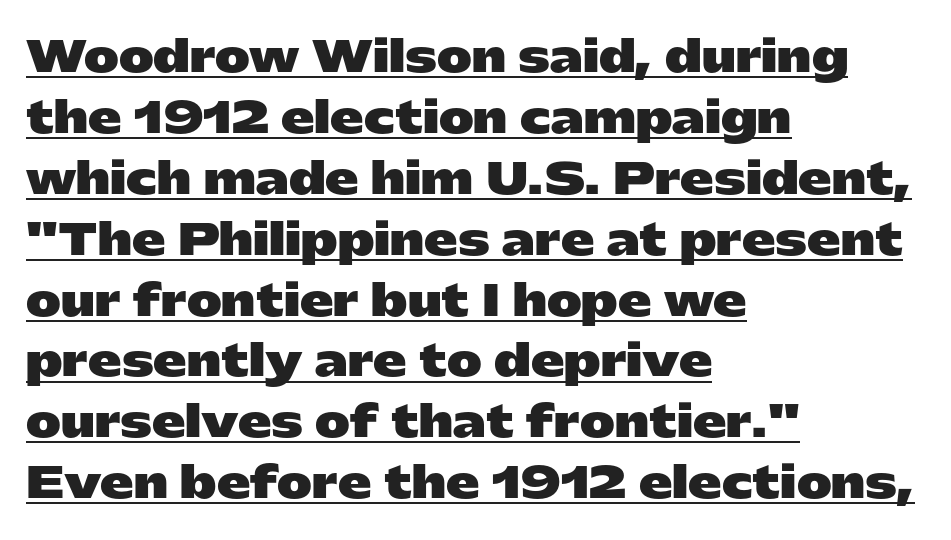
Q: Is the text bold? A: Yes.
Q: Is the text italic (slanted)? A: No, it is upright.
Q: Is the typeface a serif or a sans-serif typeface? A: Sans-serif.
Q: Is the text underlined? A: Yes.
Q: How is the paragraph aligned? A: Left-aligned.
Q: Is the spacing between letters normal or unusually wide? A: Normal.
Q: Is the spacing between lines tight, normal or loose? A: Normal.
Q: Width (condensed, normal, or wide)? A: Wide.
Q: Stroke contrast? A: Low.
Q: x-height? A: Medium.
Q: Monospaced? A: No.
